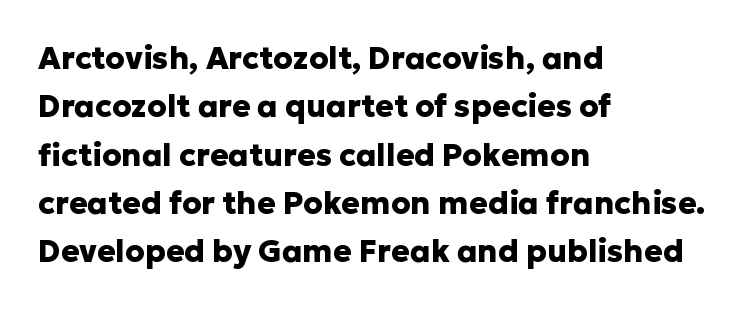
This rendering employs a face without finishing strokes, i.e., a sans-serif. Honestly, the letter spacing is just normal — you wouldn't notice it. Students, this is bold: see how much ink each stroke carries. You can tell it's not italic because the verticals are truly vertical. In CSS terms this would be text-align: left.
